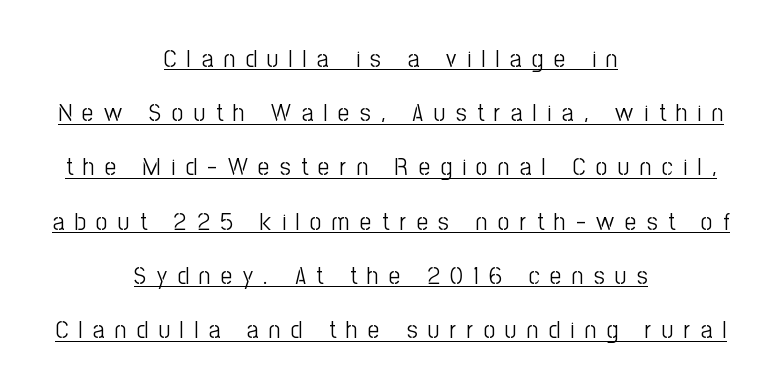
Q: Is the text bold? A: No.
Q: Is the text italic (slanted)? A: No, it is upright.
Q: Is the text underlined? A: Yes.
Q: How is the paragraph aligned? A: Centered.
Q: Is the spacing between letters normal or unusually wide? A: Unusually wide.
Q: Is the spacing between lines tight, normal or loose? A: Loose.
